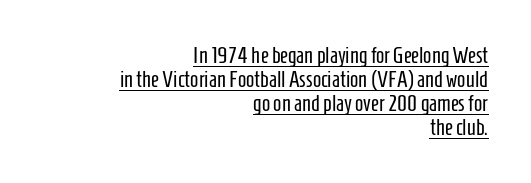
In CSS terms this would be text-align: right. Do the letters lean? They stand straight. Stroke thickness stays within the range of a standard reading face or lighter. Underline: present. What stands out about the letter spacing? Nothing — it is the standard amount.
